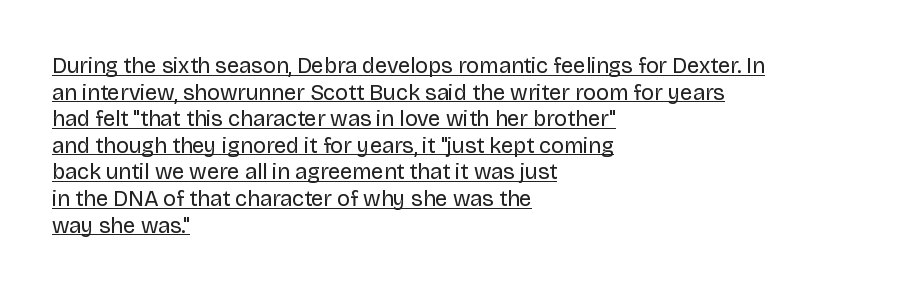
{"italic": "no", "bold": "no", "underline": "yes", "align": "left", "line_spacing_ratio": 1.21, "letter_spacing": "normal", "letter_spacing_em": 0.0, "glyph_px": 22}
